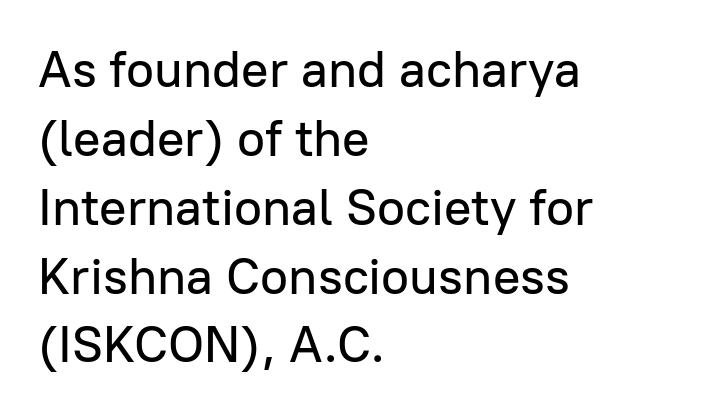
Q: Is the text italic (slanted)? A: No, it is upright.
Q: Is the typeface a serif or a sans-serif typeface? A: Sans-serif.
Q: Is the text underlined? A: No.
Q: How is the paragraph aligned? A: Left-aligned.
Q: Is the spacing between letters normal or unusually wide? A: Normal.
Q: Is the spacing between lines tight, normal or loose? A: Normal.
Q: Width (condensed, normal, or wide)? A: Normal.
Q: Stroke contrast? A: Low.
Q: x-height? A: Medium.
Q: Monospaced? A: No.
